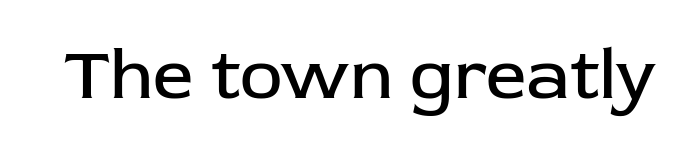
Q: Is the text bold? A: No.
Q: Is the text italic (slanted)? A: No, it is upright.
Q: Is the typeface a serif or a sans-serif typeface? A: Sans-serif.
Q: Is the text underlined? A: No.
Q: Is the spacing between letters normal or unusually wide? A: Normal.
Q: Width (condensed, normal, or wide)? A: Normal.
Q: Stroke contrast? A: Low.
Q: x-height? A: Medium.
Q: Monospaced? A: No.
